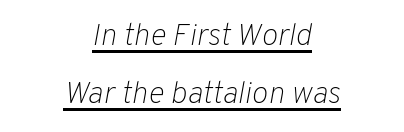
This sample is center-justified, so both line endings float freely. The rendering uses natural spacing where letterforms have individual widths. Does a line run under the words? Yes, clearly. The characters are drawn with everyday or finer stroke widths. Here the glyphs are tracked normally, forming tight word shapes.
